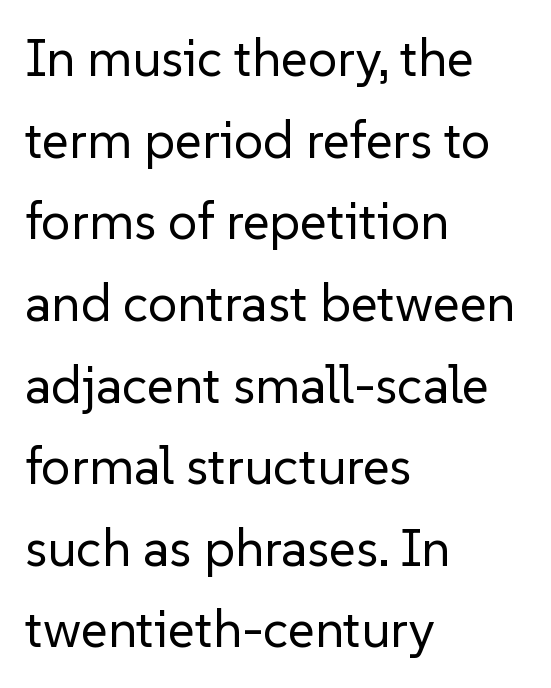
Letters have the restrained weight of plain body copy at most. Honestly, the letter spacing is just normal — you wouldn't notice it. Type without underlining. One glance says typical: line gaps are just what's usual.
